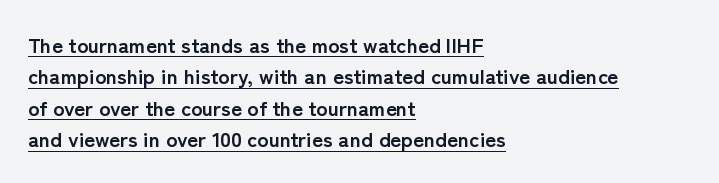
The image shows 21 px bold type, upright; set left-aligned, normal line spacing (1.5x), normal letter spacing, underlined.
